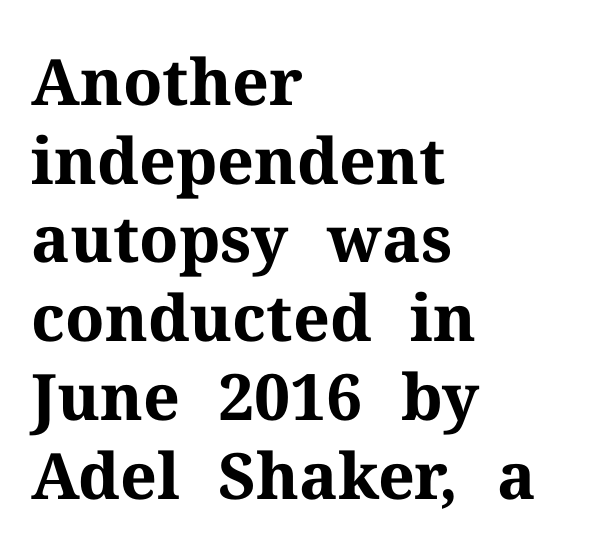
Q: Is the text bold? A: Yes.
Q: Is the text italic (slanted)? A: No, it is upright.
Q: Is the typeface a serif or a sans-serif typeface? A: Serif.
Q: Is the text underlined? A: No.
Q: How is the paragraph aligned? A: Left-aligned.
Q: Is the spacing between letters normal or unusually wide? A: Normal.
Q: Width (condensed, normal, or wide)? A: Normal.
Q: Stroke contrast? A: Medium.
Q: x-height? A: Medium.
Q: Monospaced? A: No.
